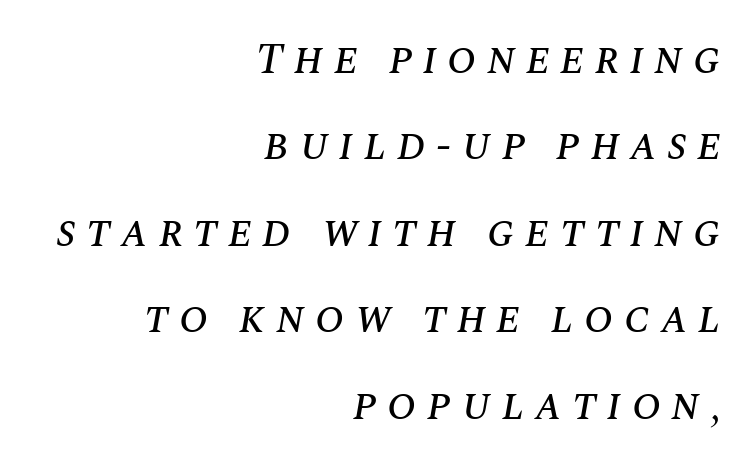
The image shows 43 px text type, italic (leaning right); set right-aligned, loose line spacing (2.01x), unusually wide letter spacing (+0.24 em), not underlined; medium stroke contrast and a large x-height.
